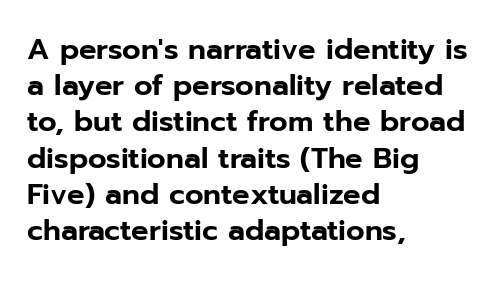
The image shows 29 px sans-serif type, upright; set left-aligned, normal line spacing (1.25x), normal letter spacing, not underlined; low stroke contrast and a medium x-height.
